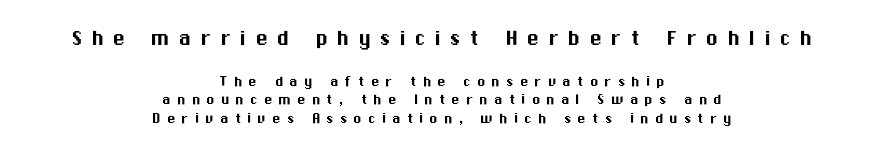
The image shows 25 px text type, upright; set centered, tight line spacing (1.08x), unusually wide letter spacing (+0.36 em), not underlined; the first (top) block is 1.47x larger.
